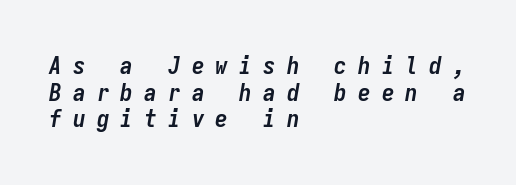
The image shows 25 px bold type, italic (leaning right); set left-aligned, tight line spacing (1.07x), unusually wide letter spacing (+0.45 em), not underlined.
